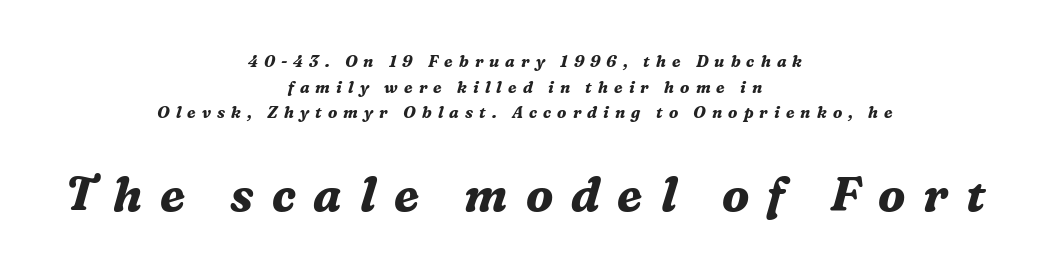
The image shows 47 px bold serif type, italic (leaning right); set centered, normal line spacing (1.6x), unusually wide letter spacing (+0.38 em), not underlined; the second (bottom) block is 2.94x larger; medium stroke contrast and a medium x-height.
